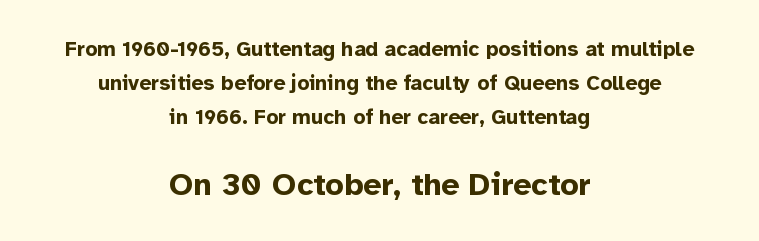
The image shows 32 px bold sans-serif type, upright; set centered, normal line spacing (1.62x), normal letter spacing, not underlined; the second (bottom) block is 1.52x larger; low stroke contrast and a medium x-height.
